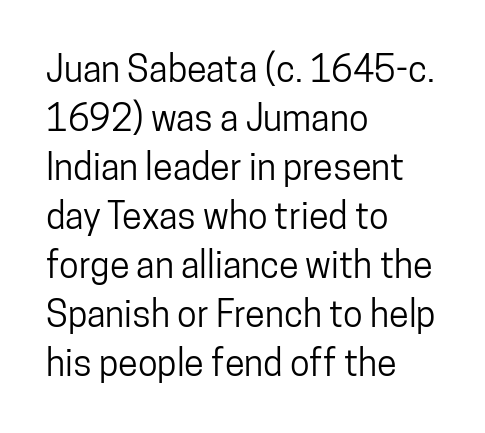
The image shows 36 px condensed sans-serif type, upright; set left-aligned, normal line spacing (1.36x), normal letter spacing, not underlined; low stroke contrast and a medium x-height.
